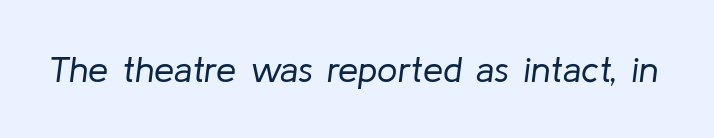
Q: Is the text bold? A: No.
Q: Is the text italic (slanted)? A: Yes, it leans right by about 8 degrees.
Q: Is the text underlined? A: No.
Q: Is the spacing between letters normal or unusually wide? A: Normal.
Q: Width (condensed, normal, or wide)? A: Normal.
Q: Stroke contrast? A: Low.
Q: x-height? A: Medium.
Q: Monospaced? A: No.
